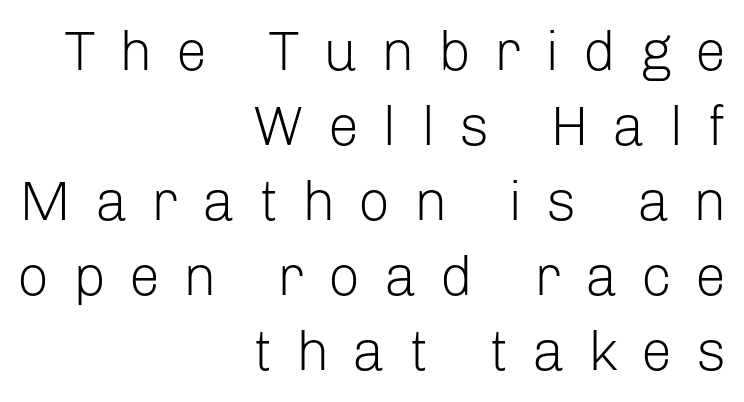
The image shows 56 px light sans-serif type, upright; set right-aligned, normal line spacing (1.34x), unusually wide letter spacing (+0.42 em), not underlined; low stroke contrast and a medium x-height.
